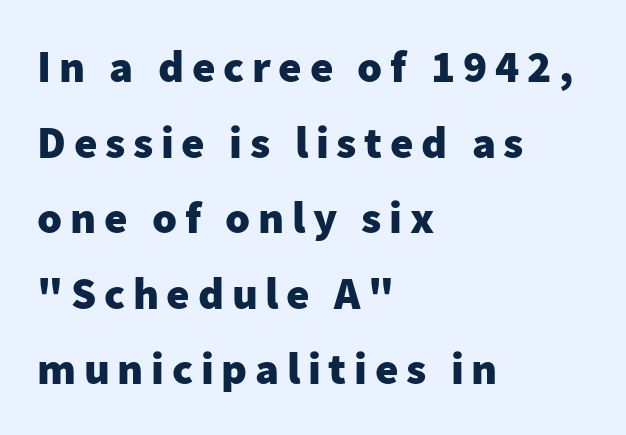
This is sans-serif lettering, the kind often seen on screens and signage. Horizontal bands of white between lines are of average thickness. Students, this is bold: see how much ink each stroke carries. No italicization has been applied; the sample stays upright. The lines are quadded left.
